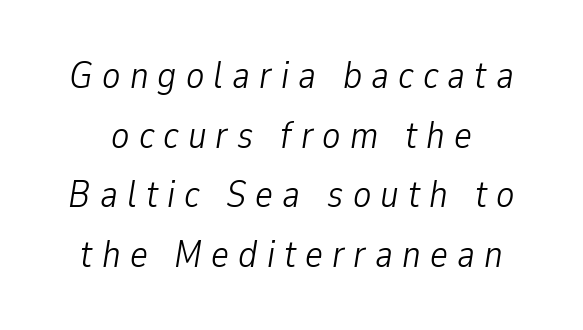
The image shows 38 px light, condensed type, italic (leaning right); set normal line spacing (1.57x), unusually wide letter spacing (+0.24 em), not underlined; low stroke contrast and a medium x-height.
